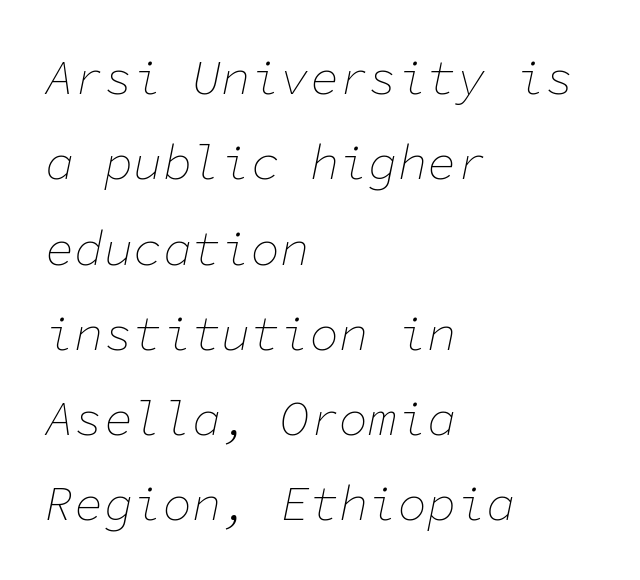
Italic: yes, the glyphs are oblique. What stands out about the letter spacing? Nothing — it is the standard amount. The face used here is monospaced, like something from a code editor. A light-to-regular cut is what we see here. A bare baseline throughout the passage. The text block is weighted toward the left margin, trailing off unevenly rightward.
